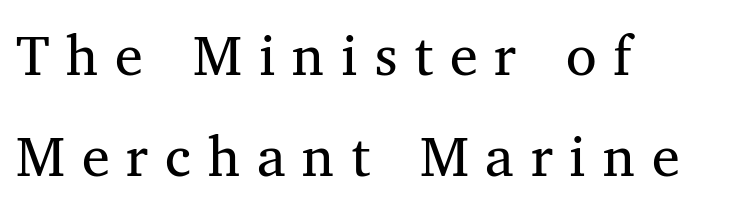
The space beneath each line is pristine and unruled. It's the straight-up-and-down kind of type. The letters advance in unequal steps, a hallmark of proportional type. The letters look calm and open, with moderate or lighter stems.
